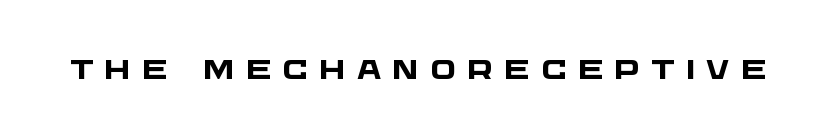
{"bold": "yes", "underline": "no", "letter_spacing": "wide", "letter_spacing_em": 0.42, "glyph_px": 27}
